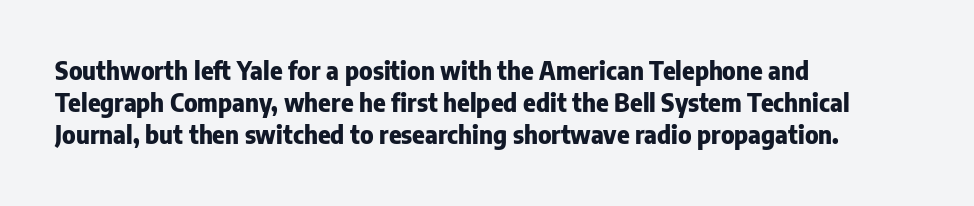
Q: Is the text bold? A: Yes.
Q: Is the text italic (slanted)? A: No, it is upright.
Q: Is the text underlined? A: No.
Q: How is the paragraph aligned? A: Left-aligned.
Q: Is the spacing between letters normal or unusually wide? A: Normal.
Q: Is the spacing between lines tight, normal or loose? A: Normal.
